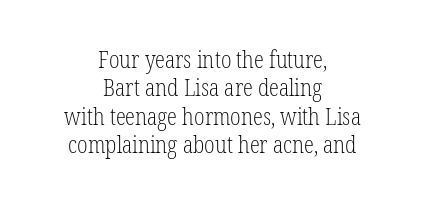
The foot of each line stays bare and open. Stroke thickness stays within the range of a standard reading face or lighter. In terms of letterspacing, this is plain default setting. Typeset on center — no edge is straight. Upright lettering throughout.
